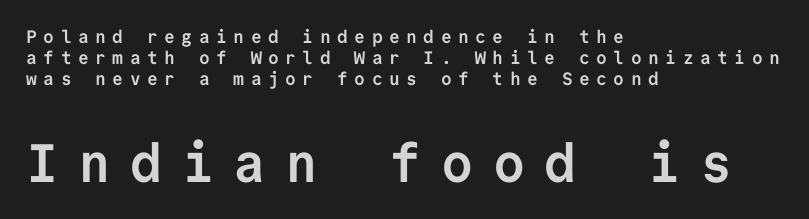
{"serif": "no", "italic": "no", "bold": "yes", "weight": "semibold", "width": "normal", "stroke_contrast": "low", "x_height": "medium", "monospaced": "yes", "underline": "no", "align": "left", "line_spacing_ratio": 1.18, "letter_spacing": "wide", "letter_spacing_em": 0.36, "larger_block": "second", "size_ratio": 3.0, "glyph_px": 54}
